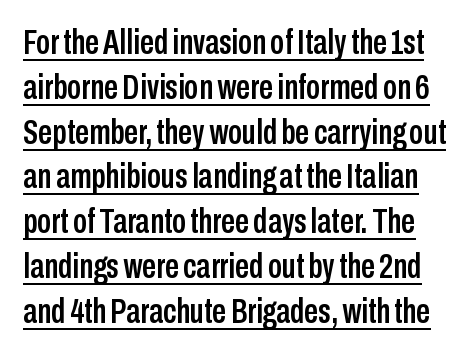
{"serif": "no", "italic": "no", "width": "condensed", "stroke_contrast": "low", "x_height": "medium", "monospaced": "no", "underline": "yes", "line_spacing": "normal", "line_spacing_ratio": 1.28, "letter_spacing": "normal", "letter_spacing_em": 0.0, "glyph_px": 35}
